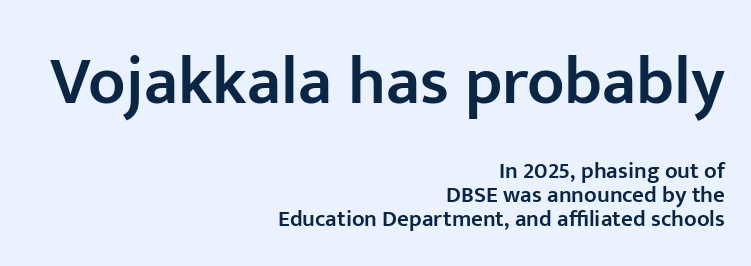
The image shows 68 px semibold sans-serif type, upright; set right-aligned, tight line spacing (1.05x), normal letter spacing, not underlined; the first (top) block is 2.96x larger; low stroke contrast and a medium x-height.
